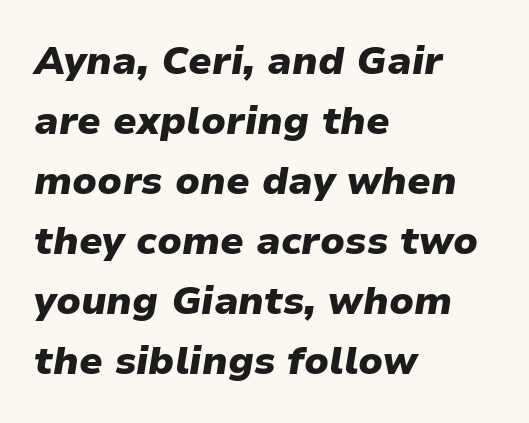
{"italic": "yes", "lean": "right", "slant_degrees": 9, "bold": "yes", "weight": "heavy", "width": "normal", "stroke_contrast": "low", "x_height": "medium", "monospaced": "no", "underline": "no", "align": "left", "line_spacing": "normal", "line_spacing_ratio": 1.54, "letter_spacing": "normal", "letter_spacing_em": 0.0, "glyph_px": 39}
